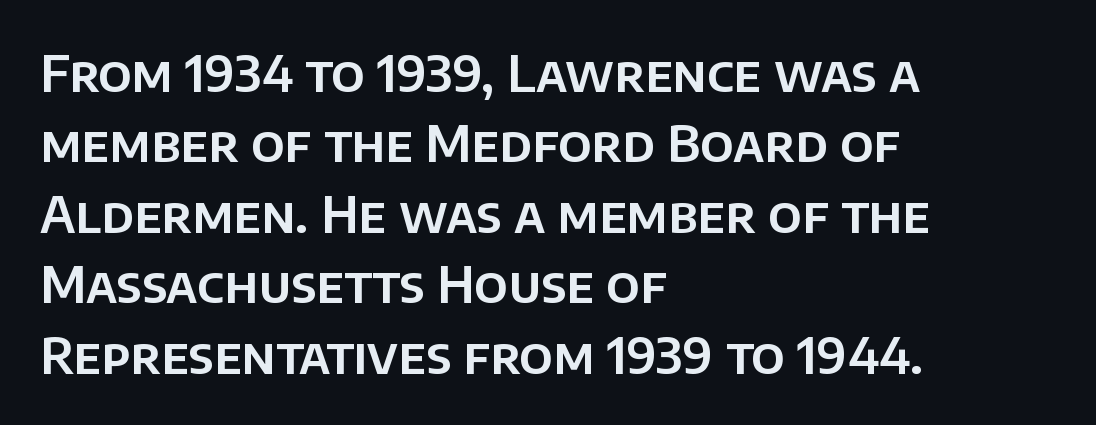
Q: Is the text italic (slanted)? A: No, it is upright.
Q: Is the typeface a serif or a sans-serif typeface? A: Sans-serif.
Q: Is the text underlined? A: No.
Q: How is the paragraph aligned? A: Left-aligned.
Q: Is the spacing between letters normal or unusually wide? A: Normal.
Q: Is the spacing between lines tight, normal or loose? A: Normal.
Q: Width (condensed, normal, or wide)? A: Normal.
Q: Stroke contrast? A: Low.
Q: x-height? A: Large.
Q: Monospaced? A: No.
